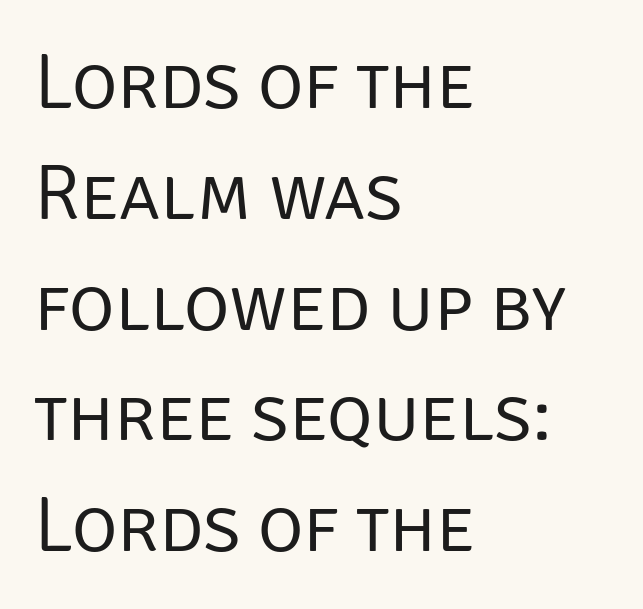
The image shows 78 px regular-weight sans-serif type, upright; set left-aligned, normal line spacing (1.42x), normal letter spacing, not underlined; low stroke contrast and a large x-height.
